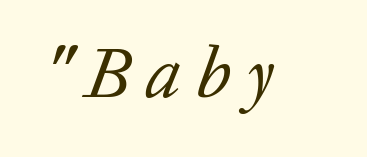
{"serif": "yes", "italic": "yes", "lean": "right", "slant_degrees": 20, "bold": "no", "weight": "regular", "width": "normal", "stroke_contrast": "low", "x_height": "medium", "monospaced": "no", "underline": "no", "letter_spacing": "wide", "letter_spacing_em": 0.22, "glyph_px": 72}
